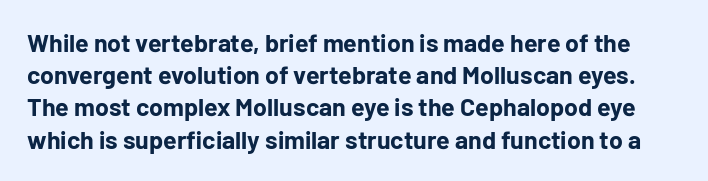
{"italic": "no", "bold": "yes", "underline": "no", "line_spacing": "normal", "line_spacing_ratio": 1.29, "letter_spacing": "normal", "letter_spacing_em": 0.0, "glyph_px": 25}
